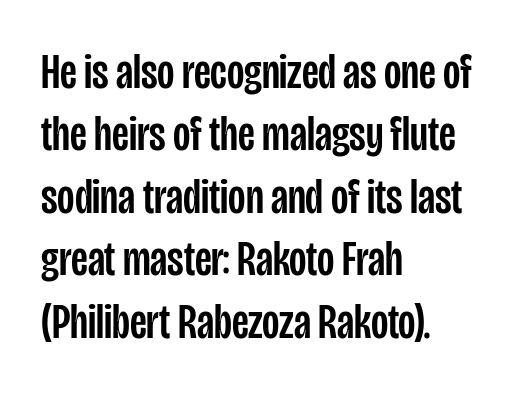
{"serif": "no", "italic": "no", "width": "condensed", "stroke_contrast": "low", "x_height": "large", "monospaced": "no", "underline": "no", "align": "left", "line_spacing": "normal", "line_spacing_ratio": 1.25, "letter_spacing": "normal", "letter_spacing_em": 0.0, "glyph_px": 50}
